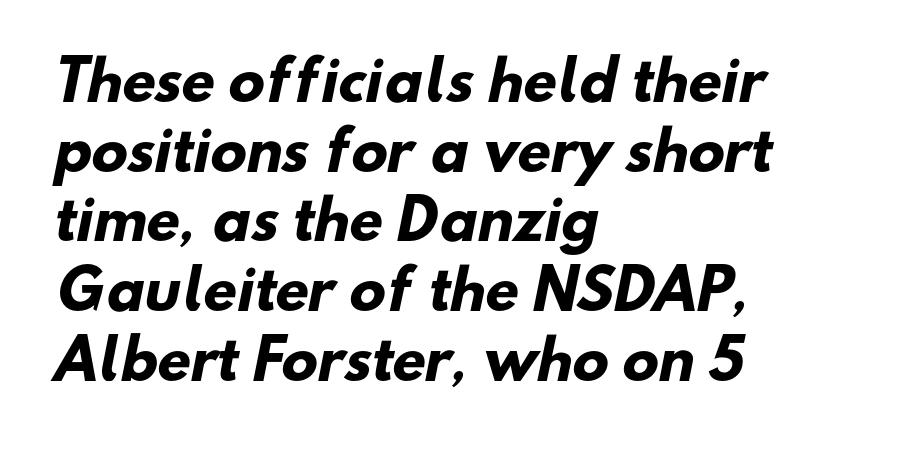
The image shows 54 px heavy sans-serif type; set left-aligned, normal line spacing (1.29x), normal letter spacing, not underlined; low stroke contrast and a small x-height.
